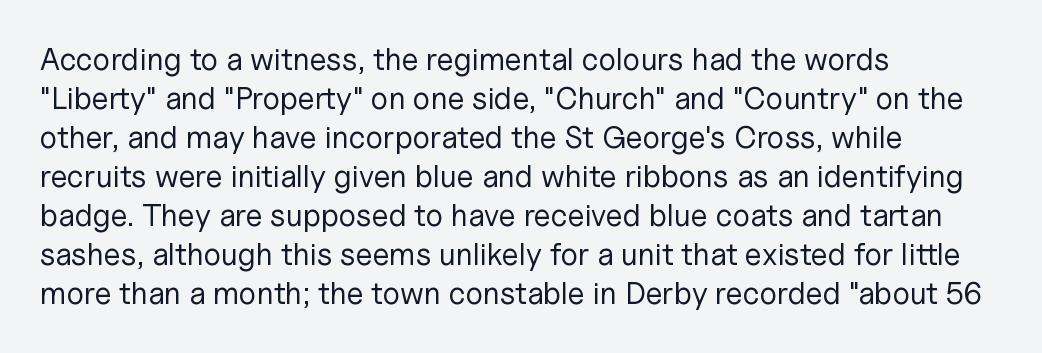
Q: Is the text bold? A: No.
Q: Is the text italic (slanted)? A: No, it is upright.
Q: Is the typeface a serif or a sans-serif typeface? A: Sans-serif.
Q: Is the text underlined? A: No.
Q: How is the paragraph aligned? A: Left-aligned.
Q: Is the spacing between letters normal or unusually wide? A: Normal.
Q: Is the spacing between lines tight, normal or loose? A: Normal.
Q: Width (condensed, normal, or wide)? A: Normal.
Q: Stroke contrast? A: Low.
Q: x-height? A: Medium.
Q: Monospaced? A: No.
